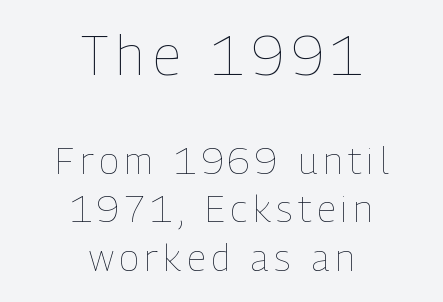
{"italic": "no", "bold": "no", "weight": "thin", "width": "condensed", "stroke_contrast": "low", "x_height": "medium", "monospaced": "no", "underline": "no", "align": "center", "line_spacing": "normal", "line_spacing_ratio": 1.32, "larger_block": "first", "size_ratio": 1.49, "glyph_px": 55}
